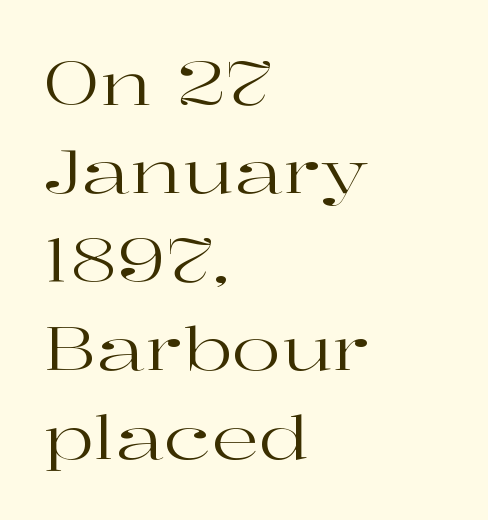
{"serif": "yes", "italic": "no", "bold": "no", "weight": "regular", "width": "wide", "stroke_contrast": "high", "x_height": "medium", "monospaced": "no", "underline": "no", "align": "left", "line_spacing": "normal", "line_spacing_ratio": 1.5, "letter_spacing": "normal", "letter_spacing_em": 0.0, "glyph_px": 59}
